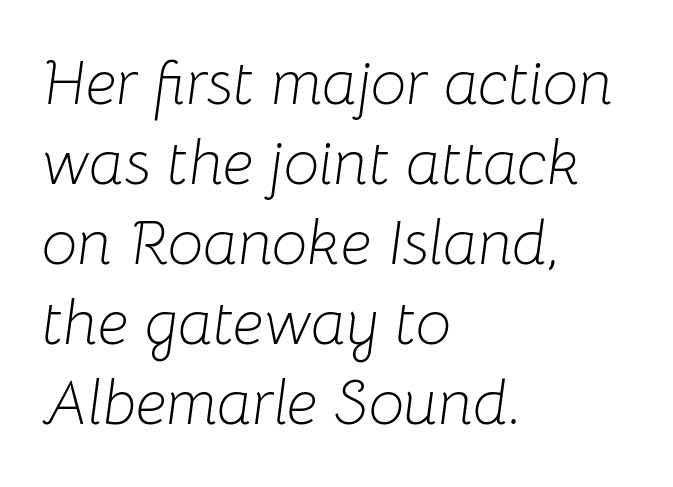
{"italic": "yes", "lean": "right", "slant_degrees": 8, "bold": "no", "weight": "light", "width": "normal", "stroke_contrast": "low", "x_height": "medium", "monospaced": "no", "underline": "no", "align": "left", "line_spacing": "normal", "line_spacing_ratio": 1.27, "letter_spacing": "normal", "letter_spacing_em": 0.0, "glyph_px": 63}
